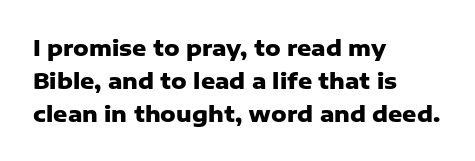
The image shows 22 px bold type, upright; set left-aligned, normal line spacing (1.51x), normal letter spacing, not underlined.
